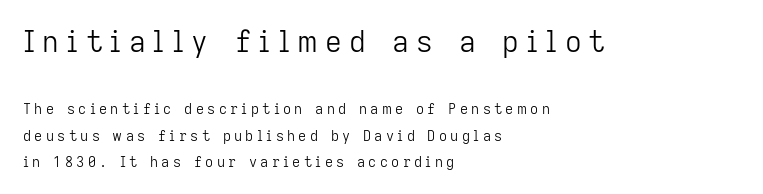
Q: Is the text bold? A: No.
Q: Is the text italic (slanted)? A: No, it is upright.
Q: Is the typeface a serif or a sans-serif typeface? A: Sans-serif.
Q: Is the text underlined? A: No.
Q: How is the paragraph aligned? A: Left-aligned.
Q: Is the spacing between letters normal or unusually wide? A: Unusually wide.
Q: Which block of text is set in a larger size, the first (top) or the second (bottom)? A: The first (top) one.
Q: Width (condensed, normal, or wide)? A: Normal.
Q: Stroke contrast? A: Low.
Q: x-height? A: Medium.
Q: Monospaced? A: No.
